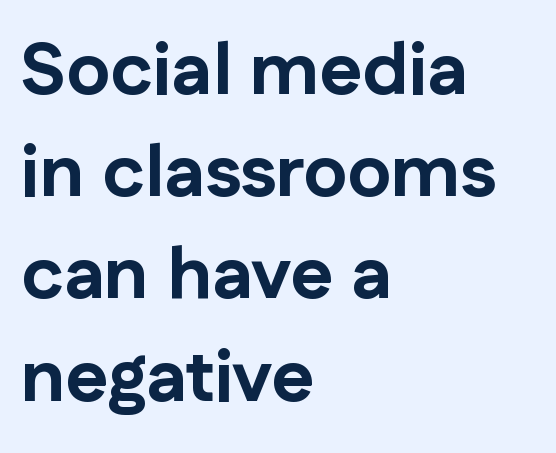
Upright lettering throughout. Notice how descenders clear the ascenders below comfortably — that's standard leading. A clean baseline with only descenders dipping below it. The letters carry no serifs — their stems end cleanly without finishing strokes. Teacher's note: observe the even left margin — that is flush-left alignment. Honestly, the letter spacing is just normal — you wouldn't notice it.
